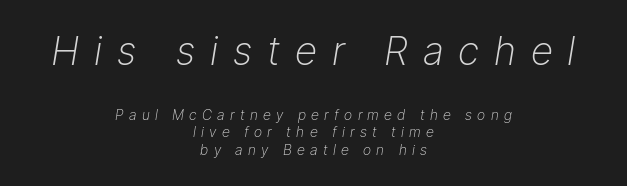
{"italic": "yes", "lean": "right", "slant_degrees": 9, "bold": "no", "weight": "light", "width": "normal", "stroke_contrast": "low", "x_height": "medium", "monospaced": "no", "underline": "no", "align": "center", "line_spacing_ratio": 1.23, "letter_spacing": "wide", "letter_spacing_em": 0.38, "larger_block": "first", "size_ratio": 2.79, "glyph_px": 39}
